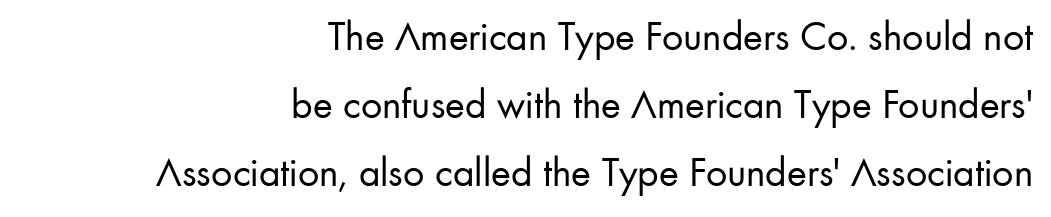
The image shows 42 px regular-weight sans-serif type, upright; set right-aligned, normal line spacing (1.62x), normal letter spacing, not underlined; low stroke contrast and a small x-height.
